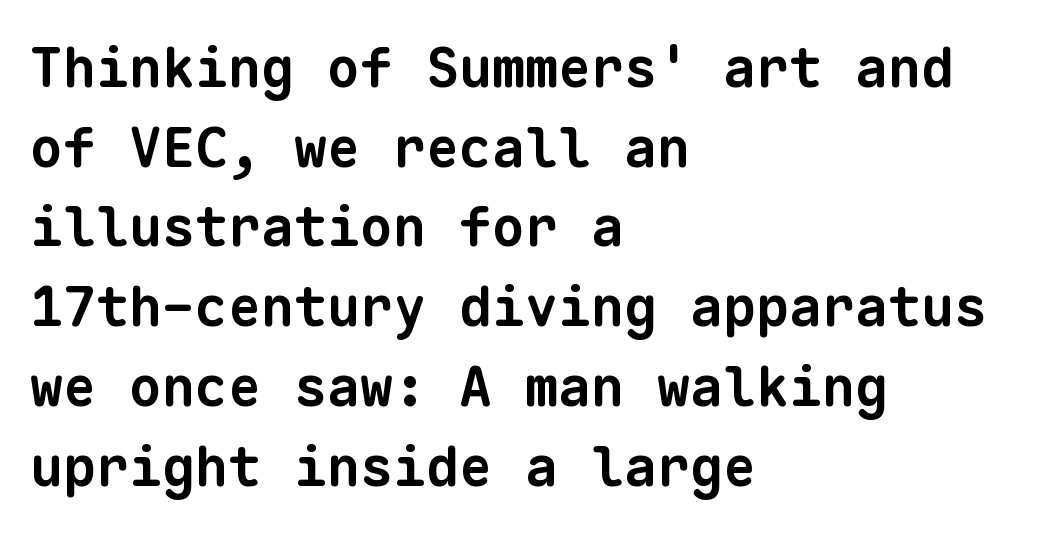
Which margin do the lines hug? The left one — the right edge is uneven. I'd describe the lettering as bold — thick and assertive. These lines are composed in type without serifs. Does extra space separate the letters? No, they use regular spacing. A normal amount of white space separates one row of letters from the next.
